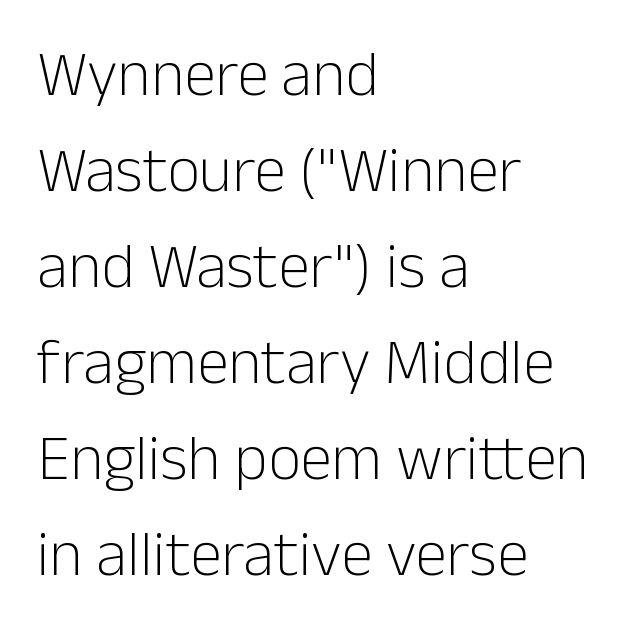
The image shows 64 px light sans-serif type, upright; set left-aligned, normal line spacing (1.5x), normal letter spacing, not underlined; low stroke contrast and a medium x-height.
